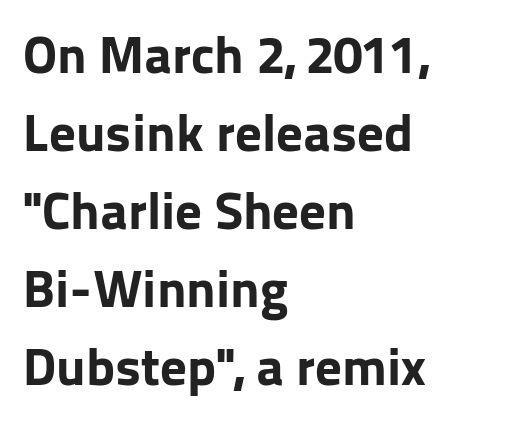
The space beneath each line is pristine and unruled. This block has exactly the height ordinary leading produces. These lines were composed using upright roman letters. You could not count columns in this text — the font is proportionally spaced. The rendering anchors every line to the left-hand side.
